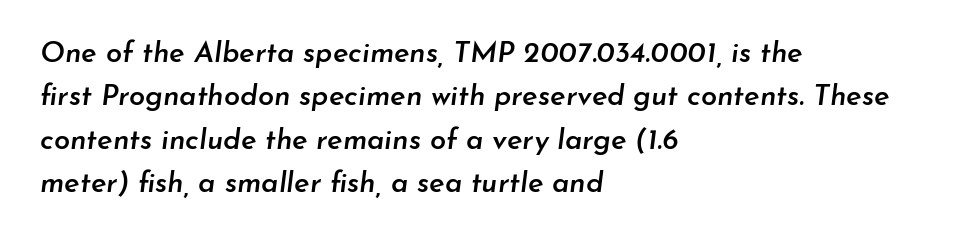
The line texture is even and compact thanks to regular tracking. Rendered with sloped, italic letterforms. Each row of text sits above clean, open space. All the whitespace from short lines collects on the right.
